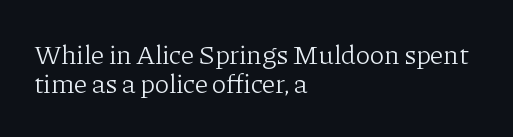
The space between consecutive lines is stingy. These lines keep a tight, regular rhythm from letter to letter. The paragraph shown leans on its left margin. Letters rest on an invisible, unmarked baseline.
